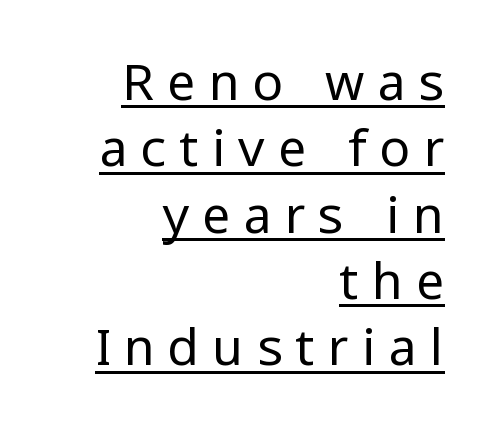
Q: Is the text bold? A: No.
Q: Is the text italic (slanted)? A: No, it is upright.
Q: Is the typeface a serif or a sans-serif typeface? A: Sans-serif.
Q: Is the text underlined? A: Yes.
Q: How is the paragraph aligned? A: Right-aligned.
Q: Is the spacing between letters normal or unusually wide? A: Unusually wide.
Q: Is the spacing between lines tight, normal or loose? A: Normal.
Q: Width (condensed, normal, or wide)? A: Normal.
Q: Stroke contrast? A: Low.
Q: x-height? A: Medium.
Q: Monospaced? A: No.
